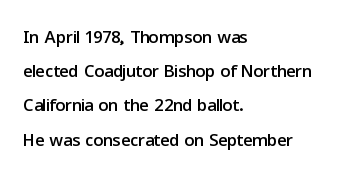
Q: Is the text italic (slanted)? A: No, it is upright.
Q: Is the text underlined? A: No.
Q: How is the paragraph aligned? A: Left-aligned.
Q: Is the spacing between letters normal or unusually wide? A: Normal.
Q: Is the spacing between lines tight, normal or loose? A: Normal.
